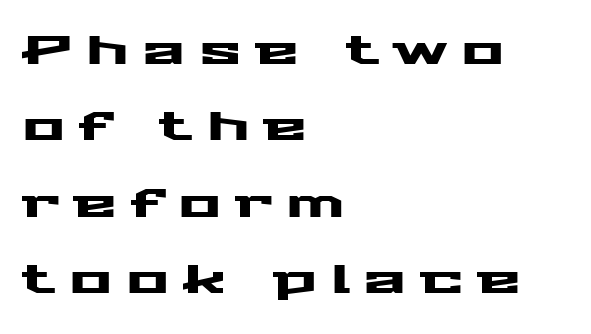
Check the space under the baseline: it is left empty. The typesetter chose a ragged-right arrangement here. The type family on display is of the sans-serif kind. Spacing verdict: proportional, widths tailored to each character.
